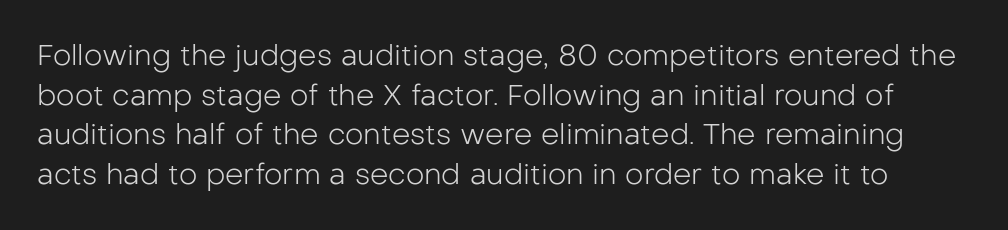
Glance below the letters and you will spot only blank space. A typesetter would call this proportional, since set widths differ per character. Here the glyphs are tracked normally, forming tight word shapes. Nothing sits at the stroke ends, so this counts as sans-serif. The specimen reads as upright at a glance.
